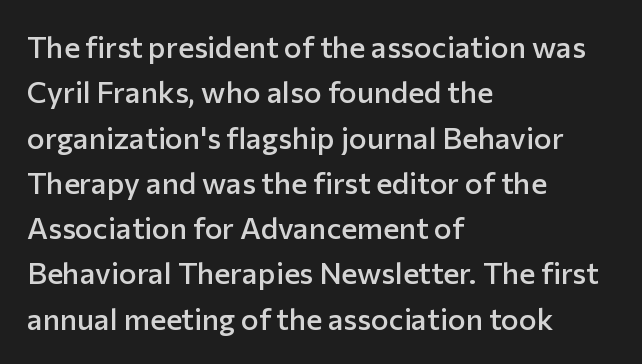
Q: Is the text bold? A: Semi-bold.
Q: Is the text italic (slanted)? A: No, it is upright.
Q: Is the typeface a serif or a sans-serif typeface? A: Sans-serif.
Q: Is the text underlined? A: No.
Q: How is the paragraph aligned? A: Left-aligned.
Q: Is the spacing between letters normal or unusually wide? A: Normal.
Q: Is the spacing between lines tight, normal or loose? A: Normal.
Q: Width (condensed, normal, or wide)? A: Normal.
Q: Stroke contrast? A: Low.
Q: x-height? A: Medium.
Q: Monospaced? A: No.
